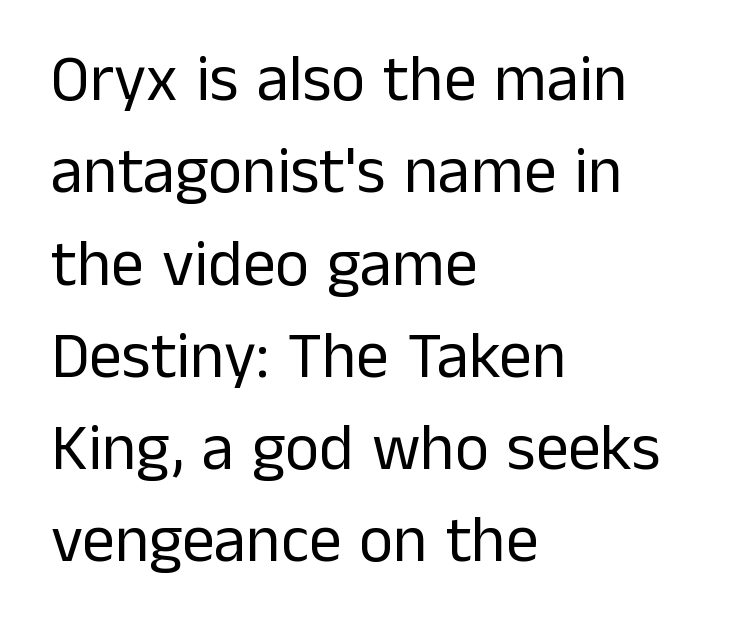
Q: Is the text bold? A: No.
Q: Is the text italic (slanted)? A: No, it is upright.
Q: Is the typeface a serif or a sans-serif typeface? A: Sans-serif.
Q: Is the text underlined? A: No.
Q: How is the paragraph aligned? A: Left-aligned.
Q: Is the spacing between letters normal or unusually wide? A: Normal.
Q: Is the spacing between lines tight, normal or loose? A: Normal.
Q: Width (condensed, normal, or wide)? A: Normal.
Q: Stroke contrast? A: Low.
Q: x-height? A: Medium.
Q: Monospaced? A: No.
